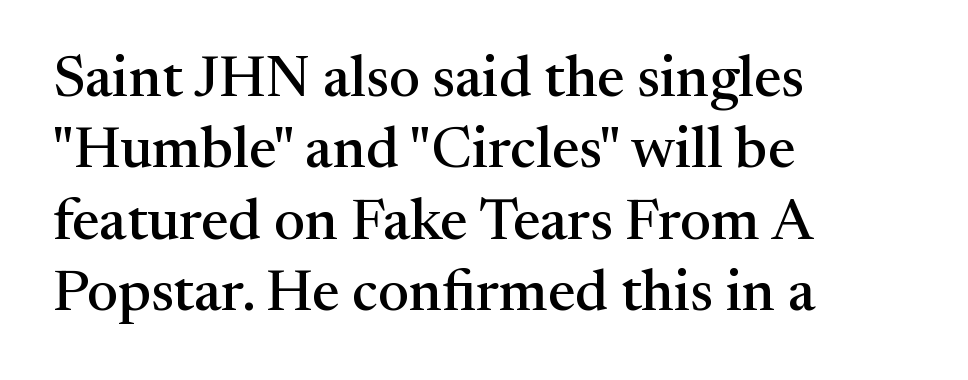
{"serif": "yes", "italic": "no", "width": "normal", "stroke_contrast": "medium", "x_height": "medium", "monospaced": "no", "underline": "no", "align": "left", "line_spacing_ratio": 1.23, "letter_spacing": "normal", "letter_spacing_em": 0.0, "glyph_px": 58}
